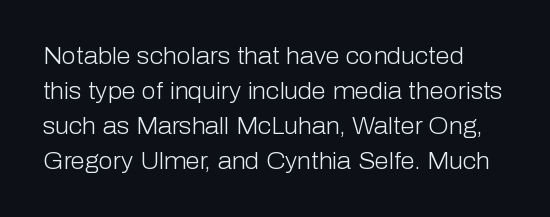
{"italic": "no", "bold": "no", "underline": "no", "line_spacing": "normal", "line_spacing_ratio": 1.52, "letter_spacing": "normal", "letter_spacing_em": 0.0, "glyph_px": 23}
